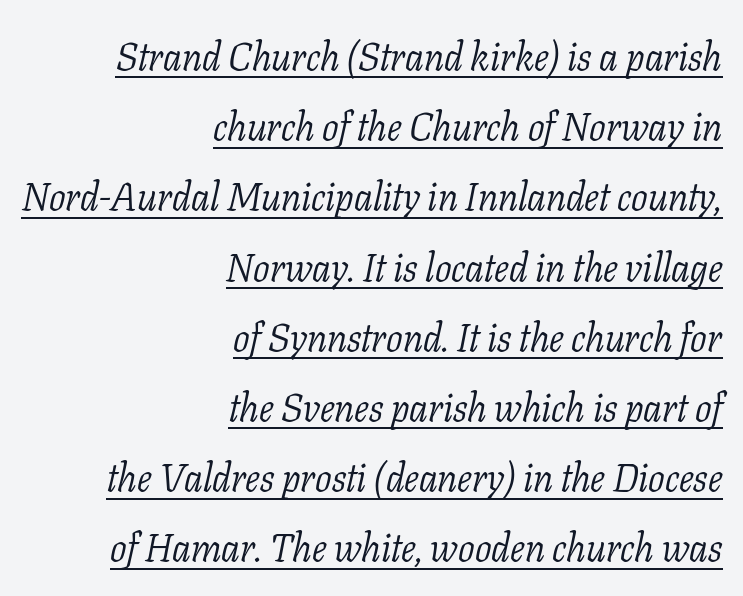
The image shows 39 px light serif type, italic (leaning right); set right-aligned, line spacing 1.8x, normal letter spacing, underlined; low stroke contrast and a medium x-height.
